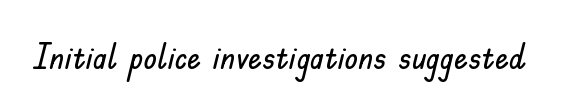
{"serif": "no", "width": "normal", "stroke_contrast": "low", "x_height": "small", "monospaced": "no", "underline": "no", "letter_spacing": "normal", "letter_spacing_em": 0.0, "glyph_px": 35}
